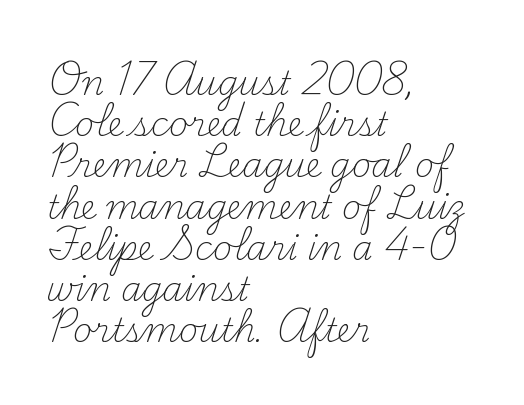
The image shows 33 px light type; set left-aligned, normal line spacing (1.25x), normal letter spacing, not underlined; medium stroke contrast and a small x-height.
